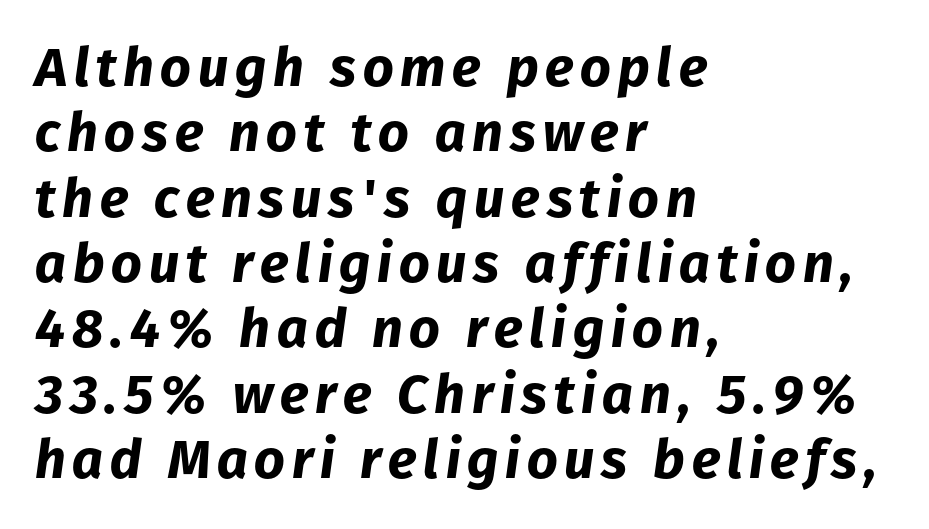
Q: Is the text bold? A: Yes.
Q: Is the text italic (slanted)? A: Yes, it leans right by about 8 degrees.
Q: Is the text underlined? A: No.
Q: How is the paragraph aligned? A: Left-aligned.
Q: Width (condensed, normal, or wide)? A: Normal.
Q: Stroke contrast? A: Low.
Q: x-height? A: Medium.
Q: Monospaced? A: No.
